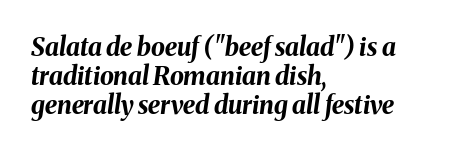
The text carries the slant typical of an italic or oblique font. Between one letter and the next there's only the usual sliver of space. Leftover space on each line is placed entirely after the last word. Just letters on the line, the space beneath them empty.
